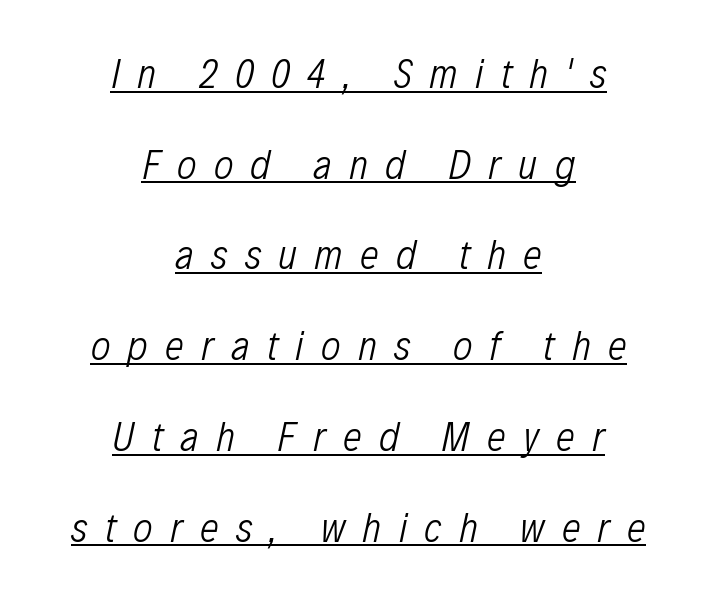
{"italic": "yes", "lean": "right", "slant_degrees": 12, "bold": "no", "weight": "light", "width": "condensed", "stroke_contrast": "low", "x_height": "medium", "monospaced": "no", "underline": "yes", "align": "center", "line_spacing": "loose", "line_spacing_ratio": 2.16, "letter_spacing": "wide", "letter_spacing_em": 0.41, "glyph_px": 42}
